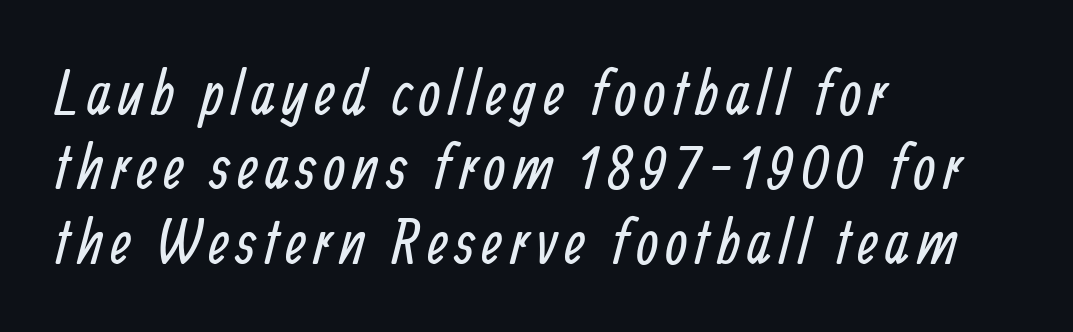
{"serif": "no", "bold": "no", "weight": "regular", "width": "condensed", "stroke_contrast": "low", "x_height": "medium", "monospaced": "no", "underline": "no", "align": "left", "line_spacing_ratio": 1.18, "glyph_px": 63}
